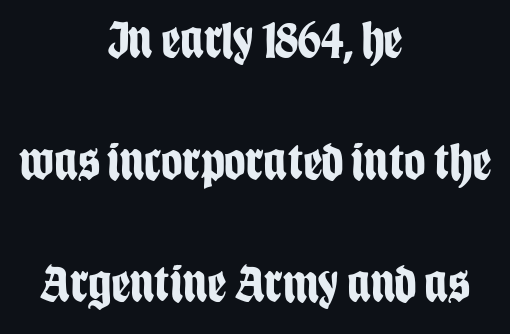
Q: Is the text bold? A: Yes.
Q: Is the text italic (slanted)? A: No, it is upright.
Q: Is the typeface a serif or a sans-serif typeface? A: Sans-serif.
Q: Is the text underlined? A: No.
Q: How is the paragraph aligned? A: Centered.
Q: Is the spacing between letters normal or unusually wide? A: Normal.
Q: Is the spacing between lines tight, normal or loose? A: Loose.
Q: Width (condensed, normal, or wide)? A: Condensed.
Q: Stroke contrast? A: Low.
Q: x-height? A: Large.
Q: Monospaced? A: No.
